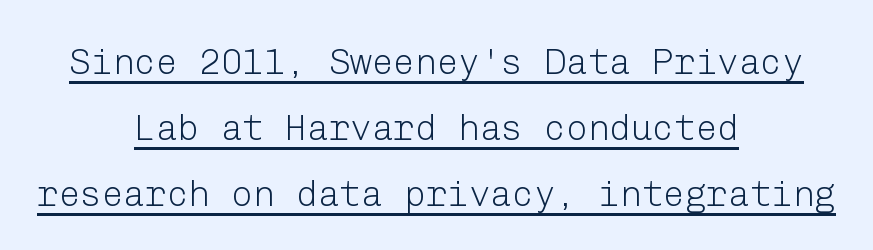
{"serif": "no", "italic": "no", "bold": "no", "weight": "light", "width": "normal", "stroke_contrast": "low", "x_height": "medium", "underline": "yes", "align": "center", "line_spacing_ratio": 1.84, "letter_spacing": "normal", "letter_spacing_em": 0.0, "glyph_px": 36}
